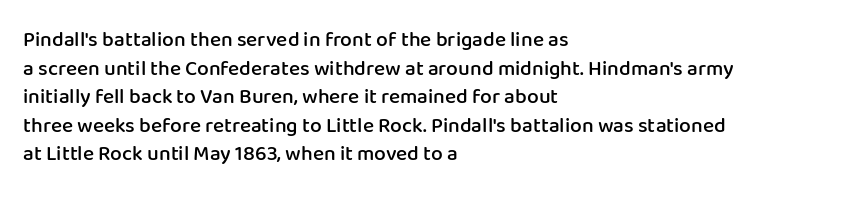
Q: Is the text bold? A: Semi-bold.
Q: Is the text italic (slanted)? A: No, it is upright.
Q: Is the text underlined? A: No.
Q: How is the paragraph aligned? A: Left-aligned.
Q: Is the spacing between letters normal or unusually wide? A: Normal.
Q: Is the spacing between lines tight, normal or loose? A: Normal.
